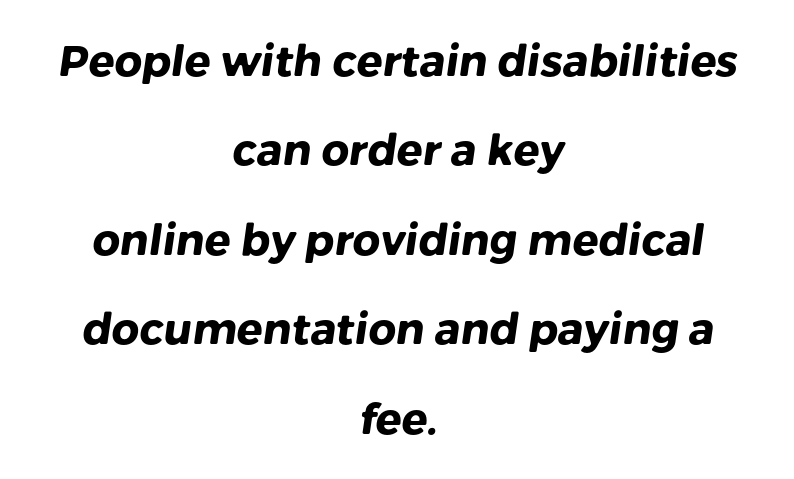
Descenders hang freely into open space. If you folded the block vertically in half, each line would mirror itself in length. A full-strength bold gives these letters their thick strokes. Looks like regular typesetting: each glyph gets only the width it needs. Students, observe: this is what heavily led, spacious text looks like.
